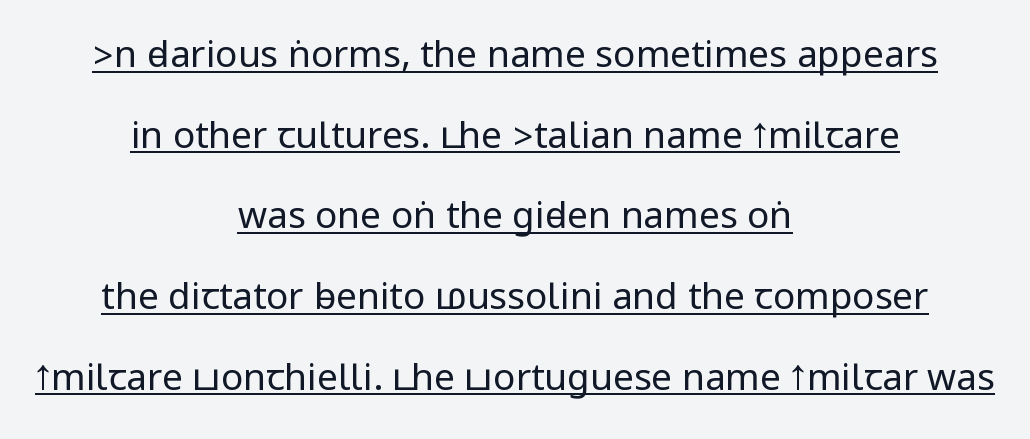
Between one letter and the next there's only the usual sliver of space. Like a heading marked for emphasis, these lines bear an underscore. Horizontal alignment here is central, giving a formal, balanced look. Each stroke keeps to a modest, everyday thickness or less.
